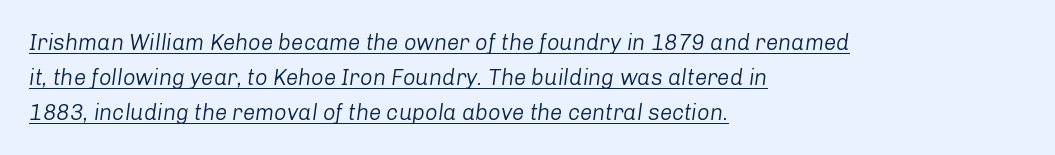
The image shows 22 px text type, italic (leaning right); set left-aligned, normal line spacing (1.59x), normal letter spacing, underlined.
